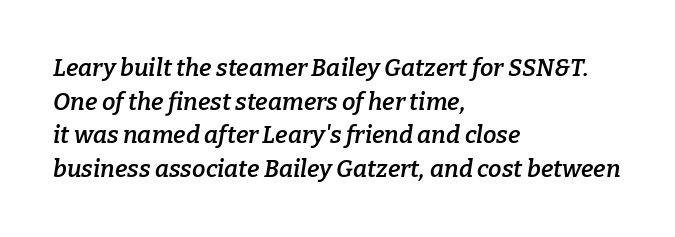
{"italic": "yes", "lean": "right", "slant_degrees": 9, "bold": "semi", "underline": "no", "align": "left", "line_spacing": "normal", "line_spacing_ratio": 1.4, "letter_spacing": "normal", "letter_spacing_em": 0.0, "glyph_px": 24}
